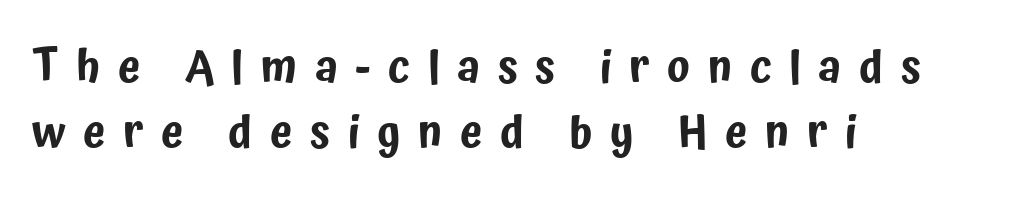
The rendering uses a moderate line-height, typical for paragraphs. The string is rendered with underlining switched off. The passage shown is typed in a proportional face where columns would drift. The typesetter chose a ragged-right arrangement here. Ascenders rise straight up at ninety degrees.
